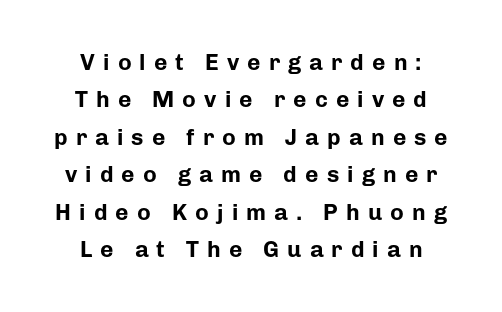
{"italic": "no", "bold": "yes", "underline": "no", "align": "center", "line_spacing": "normal", "line_spacing_ratio": 1.63, "letter_spacing": "wide", "letter_spacing_em": 0.35, "glyph_px": 23}
